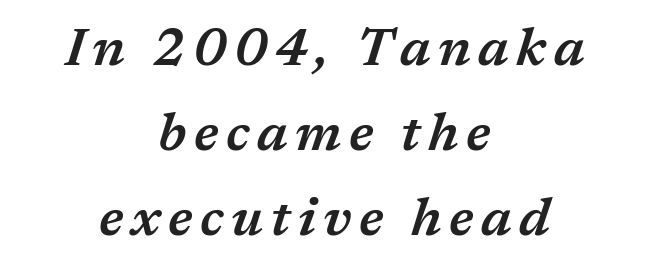
The image shows 53 px semibold type, italic (leaning right); set centered, normal line spacing (1.6x), not underlined; medium stroke contrast and a medium x-height.
